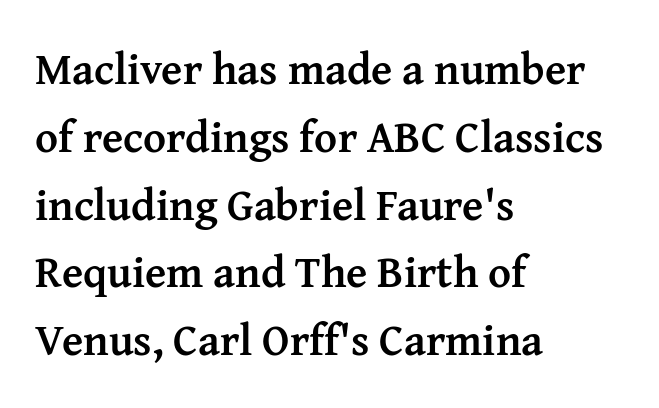
Q: Is the text bold? A: Yes.
Q: Is the text italic (slanted)? A: No, it is upright.
Q: Is the typeface a serif or a sans-serif typeface? A: Serif.
Q: Is the text underlined? A: No.
Q: How is the paragraph aligned? A: Left-aligned.
Q: Is the spacing between letters normal or unusually wide? A: Normal.
Q: Is the spacing between lines tight, normal or loose? A: Normal.
Q: Width (condensed, normal, or wide)? A: Normal.
Q: Stroke contrast? A: Medium.
Q: x-height? A: Medium.
Q: Monospaced? A: No.
